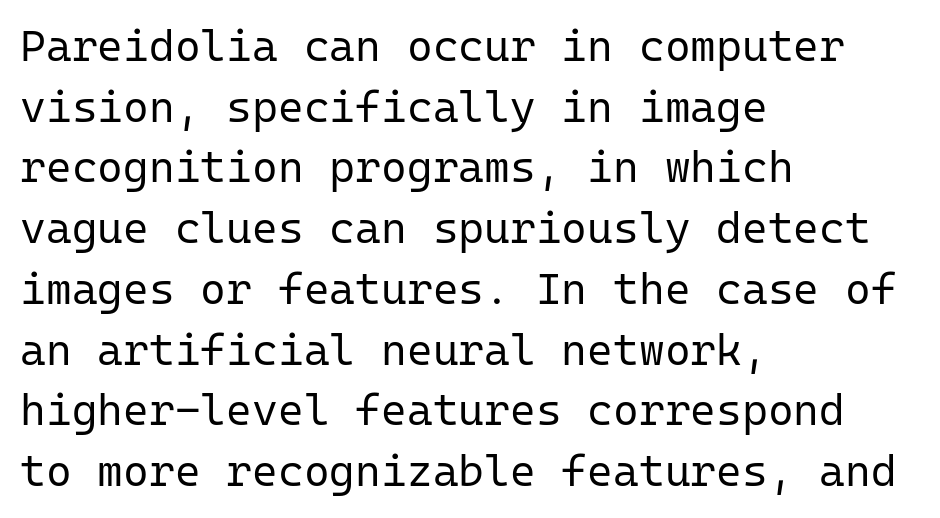
The image shows 44 px regular-weight sans-serif type, upright, monospaced; set left-aligned, normal line spacing (1.38x), normal letter spacing, not underlined; low stroke contrast and a medium x-height.
